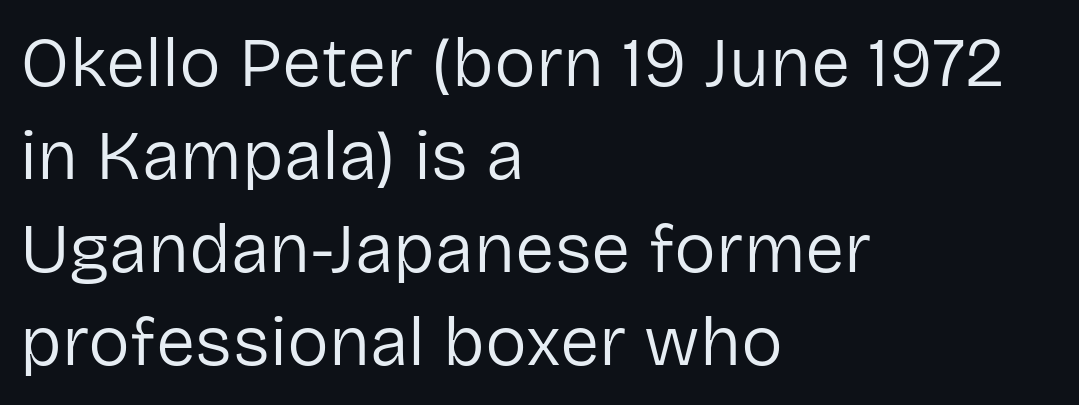
{"serif": "no", "italic": "no", "bold": "no", "weight": "regular", "width": "normal", "stroke_contrast": "low", "x_height": "medium", "monospaced": "no", "underline": "no", "align": "left", "line_spacing": "normal", "line_spacing_ratio": 1.33, "letter_spacing": "normal", "letter_spacing_em": 0.0, "glyph_px": 70}
